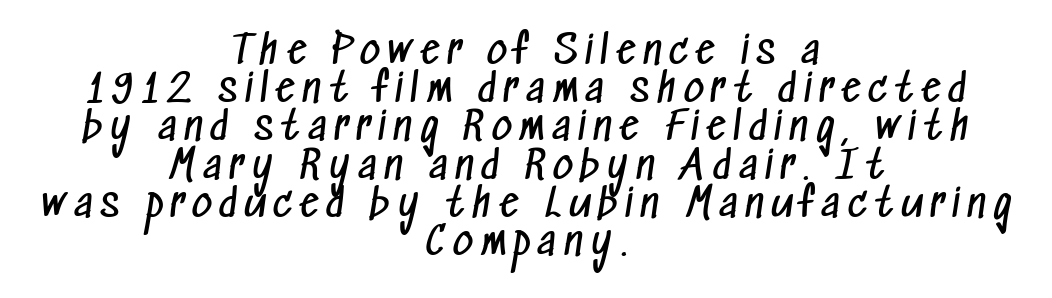
The line texture is sparse and dotted thanks to wide tracking. The typesetting does not lean heavy: it is not bold. Nobody drew a line under any word here. The paragraph shown floats in the horizontal middle. This sample has the flowing, uneven cadence of proportional lettering.
